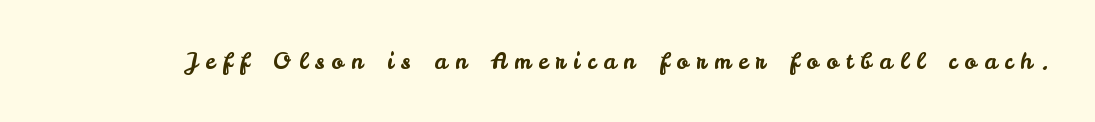
{"underline": "no", "letter_spacing": "wide", "letter_spacing_em": 0.35, "glyph_px": 22}
